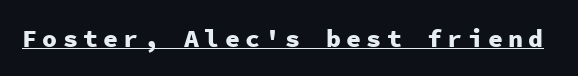
The image shows 25 px bold type, upright; set unusually wide letter spacing (+0.21 em), underlined.
